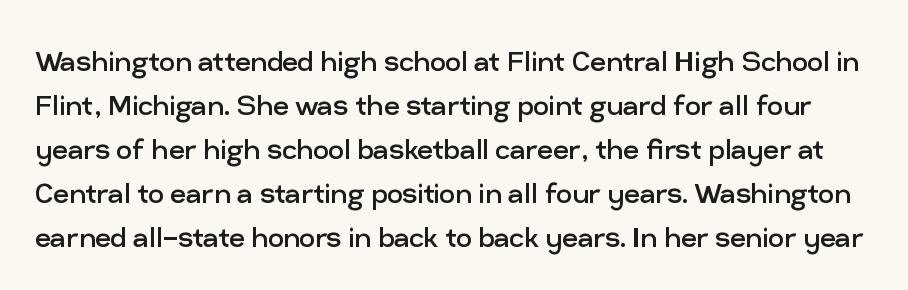
Q: Is the text bold? A: No.
Q: Is the text italic (slanted)? A: No, it is upright.
Q: Is the typeface a serif or a sans-serif typeface? A: Sans-serif.
Q: Is the text underlined? A: No.
Q: Is the spacing between letters normal or unusually wide? A: Normal.
Q: Is the spacing between lines tight, normal or loose? A: Normal.
Q: Width (condensed, normal, or wide)? A: Normal.
Q: Stroke contrast? A: Low.
Q: x-height? A: Medium.
Q: Monospaced? A: No.
